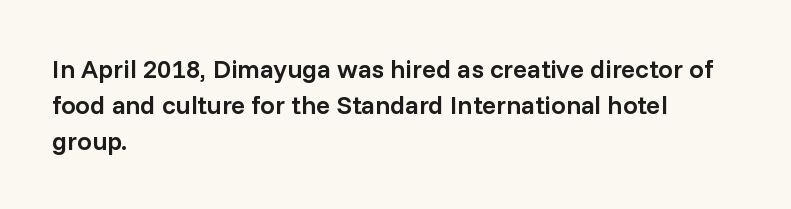
The glyphs have the mass of a demibold cut, below bold. The rendering uses a moderate line-height, typical for paragraphs. Here the glyphs are tracked normally, forming tight word shapes. The rag falls on the right side of this text block.
